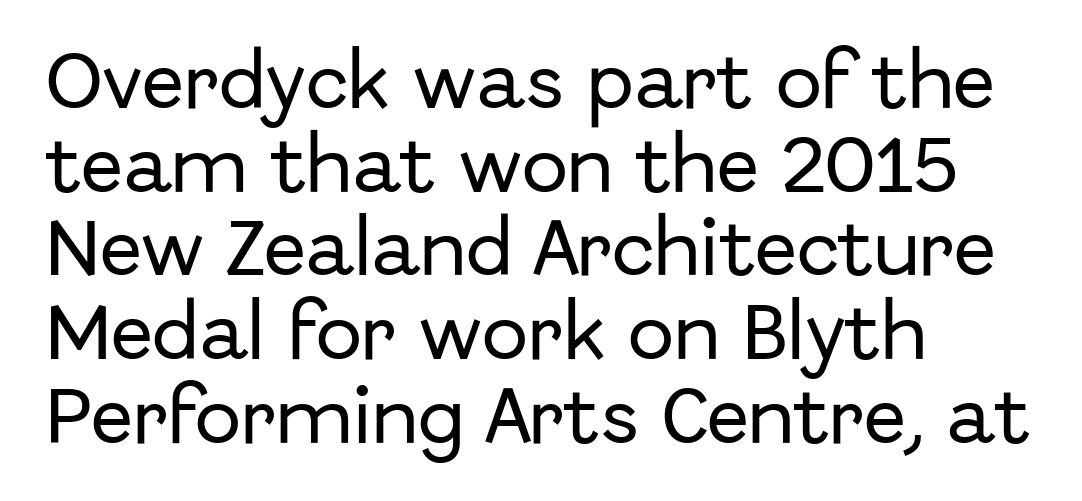
Q: Is the text italic (slanted)? A: No, it is upright.
Q: Is the typeface a serif or a sans-serif typeface? A: Sans-serif.
Q: Is the text underlined? A: No.
Q: How is the paragraph aligned? A: Left-aligned.
Q: Is the spacing between letters normal or unusually wide? A: Normal.
Q: Is the spacing between lines tight, normal or loose? A: Normal.
Q: Width (condensed, normal, or wide)? A: Normal.
Q: Stroke contrast? A: Low.
Q: x-height? A: Medium.
Q: Monospaced? A: No.
